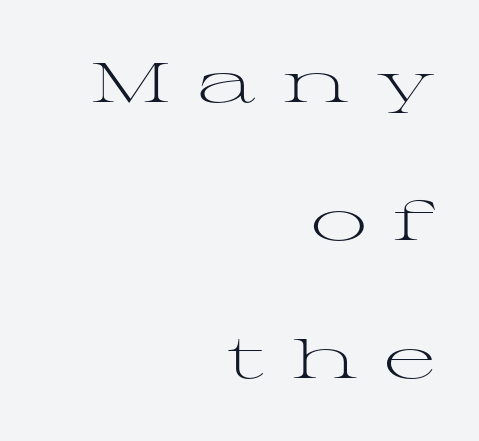
{"serif": "yes", "italic": "no", "bold": "no", "weight": "light", "width": "wide", "stroke_contrast": "medium", "x_height": "medium", "monospaced": "no", "underline": "no", "align": "right", "line_spacing": "loose", "line_spacing_ratio": 2.46, "letter_spacing": "wide", "letter_spacing_em": 0.47, "glyph_px": 56}
